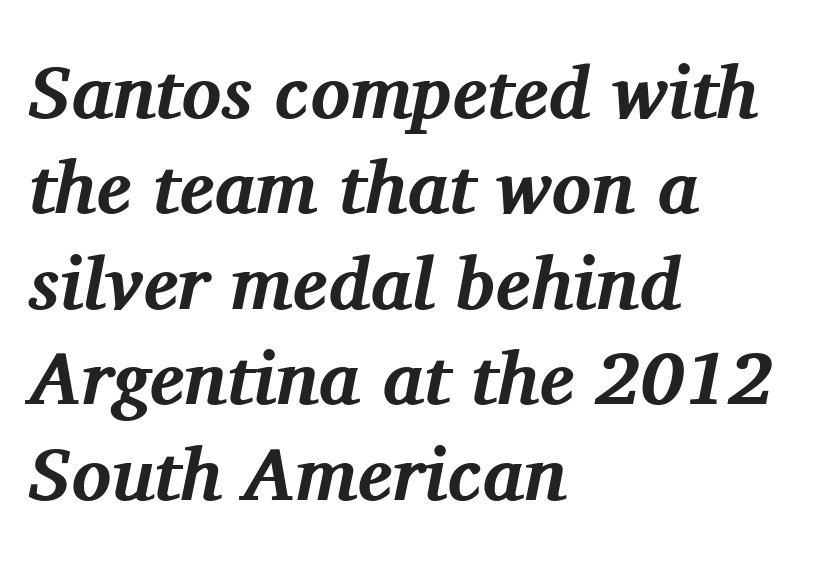
{"serif": "yes", "italic": "yes", "lean": "right", "slant_degrees": 11, "bold": "yes", "weight": "bold", "width": "normal", "stroke_contrast": "medium", "x_height": "medium", "monospaced": "no", "underline": "no", "align": "left", "line_spacing": "normal", "line_spacing_ratio": 1.29, "letter_spacing": "normal", "letter_spacing_em": 0.0, "glyph_px": 74}
